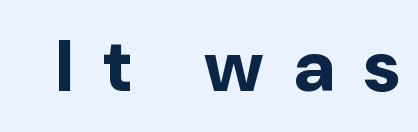
Every character sits straight up, as roman type does. Varying glyph widths throughout — classic text-font behaviour. The typesetting leans heavy: a genuine bold. Bare-footed words on every line.
